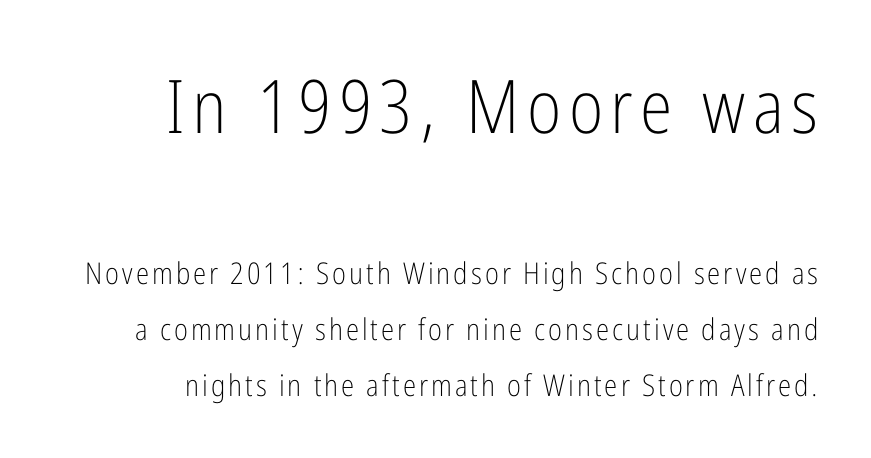
The weight tops out at a normal text grade. The face used here is proportionally spaced, like ordinary book or web type. If you drew a line through each stem, it would be perfectly vertical. The passage shown is not underscored anywhere. Which of the two is more prominent by size? The first, at the top. This is sans-serif lettering, the kind often seen on screens and signage.
